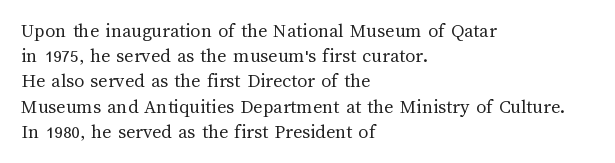
How would I describe the line gaps? Plain and ordinary. Stem width sits at or under what a default text font uses. Posture: straight, roman, zero tilt. Underlining? Definitely not there. How are the letters spaced? Ordinarily, with no added tracking. Alignment: flush left.
